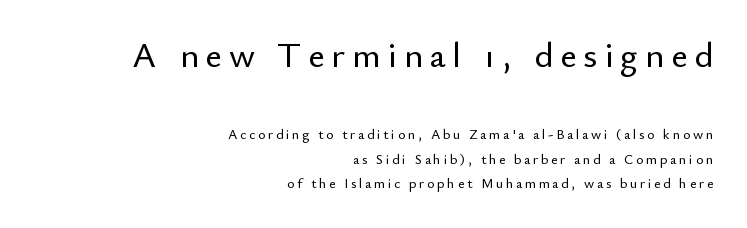
The image shows 36 px sans-serif type, upright; set right-aligned, line spacing 1.76x, not underlined; the first (top) block is 2.57x larger; low stroke contrast and a small x-height.
